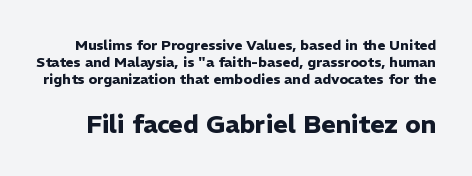
Q: Is the text bold? A: Yes.
Q: Is the text italic (slanted)? A: No, it is upright.
Q: Is the text underlined? A: No.
Q: Is the spacing between letters normal or unusually wide? A: Normal.
Q: Which block of text is set in a larger size, the first (top) or the second (bottom)? A: The second (bottom) one.
